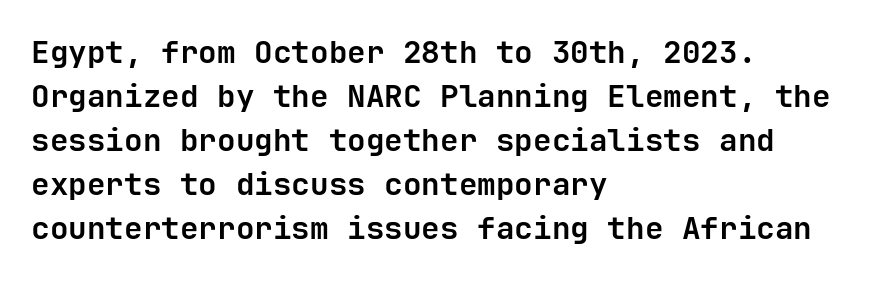
Q: Is the text bold? A: Yes.
Q: Is the text italic (slanted)? A: No, it is upright.
Q: Is the typeface a serif or a sans-serif typeface? A: Sans-serif.
Q: Is the text underlined? A: No.
Q: How is the paragraph aligned? A: Left-aligned.
Q: Is the spacing between letters normal or unusually wide? A: Normal.
Q: Is the spacing between lines tight, normal or loose? A: Normal.
Q: Width (condensed, normal, or wide)? A: Normal.
Q: Stroke contrast? A: Low.
Q: x-height? A: Medium.
Q: Monospaced? A: Yes.
